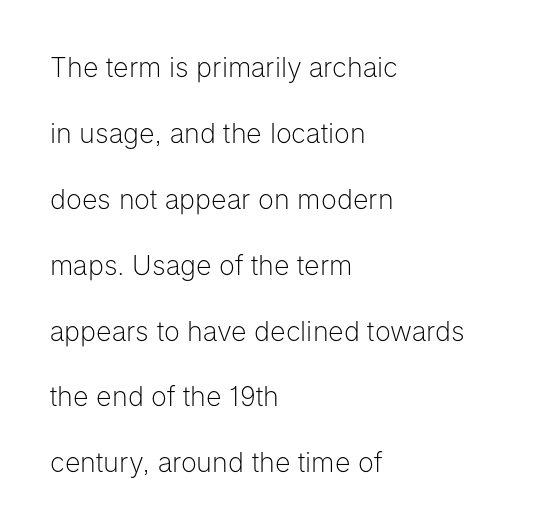
{"italic": "no", "bold": "no", "underline": "no", "align": "left", "line_spacing": "loose", "line_spacing_ratio": 2.44, "letter_spacing": "normal", "letter_spacing_em": 0.0, "glyph_px": 27}
